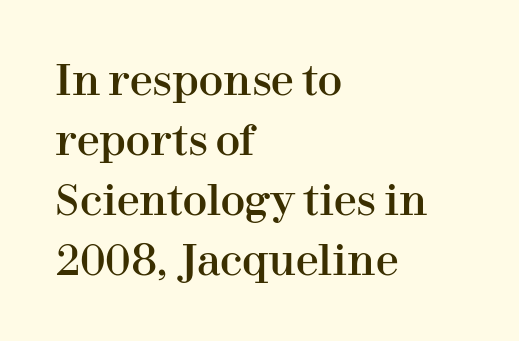
Q: Is the text italic (slanted)? A: No, it is upright.
Q: Is the typeface a serif or a sans-serif typeface? A: Serif.
Q: Is the text underlined? A: No.
Q: How is the paragraph aligned? A: Left-aligned.
Q: Is the spacing between letters normal or unusually wide? A: Normal.
Q: Is the spacing between lines tight, normal or loose? A: Normal.
Q: Width (condensed, normal, or wide)? A: Normal.
Q: Stroke contrast? A: High.
Q: x-height? A: Medium.
Q: Monospaced? A: No.
